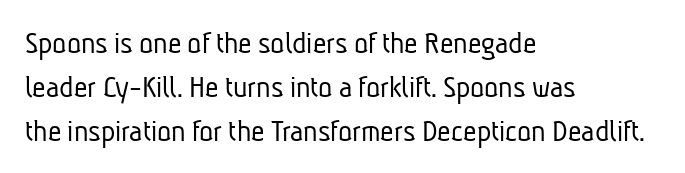
Q: Is the text bold? A: No.
Q: Is the typeface a serif or a sans-serif typeface? A: Sans-serif.
Q: Is the text underlined? A: No.
Q: How is the paragraph aligned? A: Left-aligned.
Q: Is the spacing between letters normal or unusually wide? A: Normal.
Q: Is the spacing between lines tight, normal or loose? A: Normal.
Q: Width (condensed, normal, or wide)? A: Condensed.
Q: Stroke contrast? A: Low.
Q: x-height? A: Medium.
Q: Monospaced? A: No.
